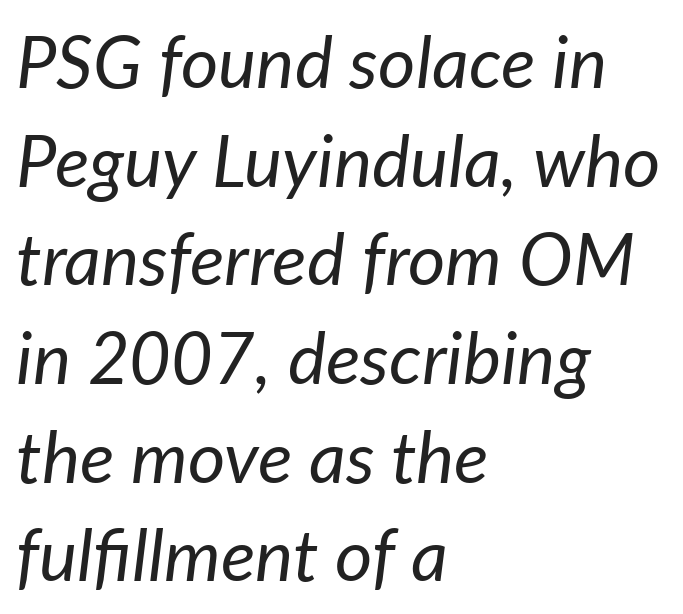
{"italic": "yes", "lean": "right", "slant_degrees": 7, "bold": "no", "weight": "regular", "width": "normal", "stroke_contrast": "low", "x_height": "medium", "monospaced": "no", "underline": "no", "align": "left", "line_spacing": "normal", "line_spacing_ratio": 1.37, "letter_spacing": "normal", "letter_spacing_em": 0.0, "glyph_px": 72}
